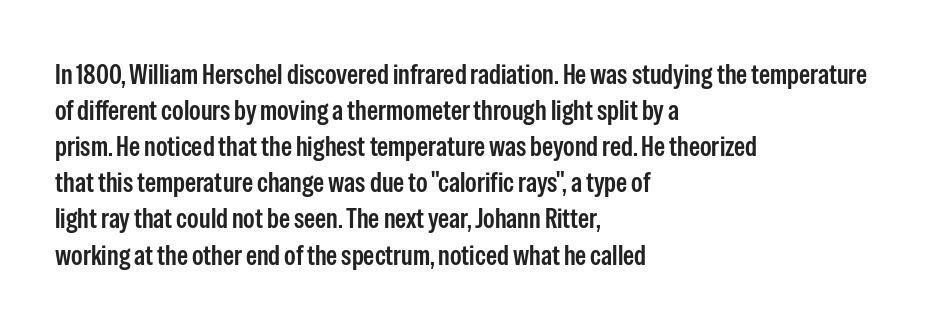
Left-aligned paragraph, ragged on the right. These lines are rendered in a variable-pitch font. Quick note: not italic, upright. Leading matches the norm, producing a regular column.
